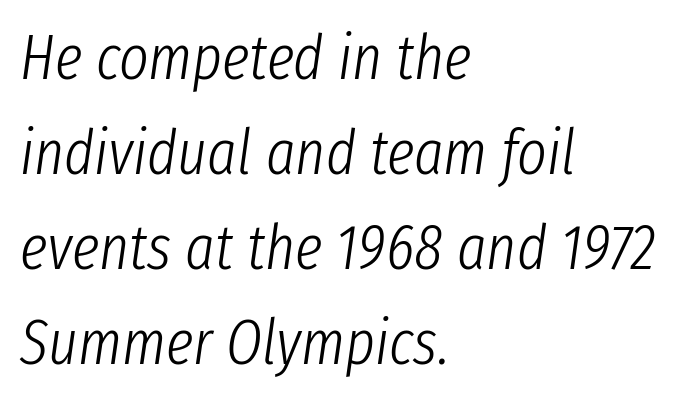
{"italic": "yes", "lean": "right", "slant_degrees": 8, "bold": "no", "weight": "light", "width": "condensed", "stroke_contrast": "low", "x_height": "medium", "monospaced": "no", "underline": "no", "align": "left", "line_spacing": "normal", "line_spacing_ratio": 1.51, "letter_spacing": "normal", "letter_spacing_em": 0.0, "glyph_px": 63}
